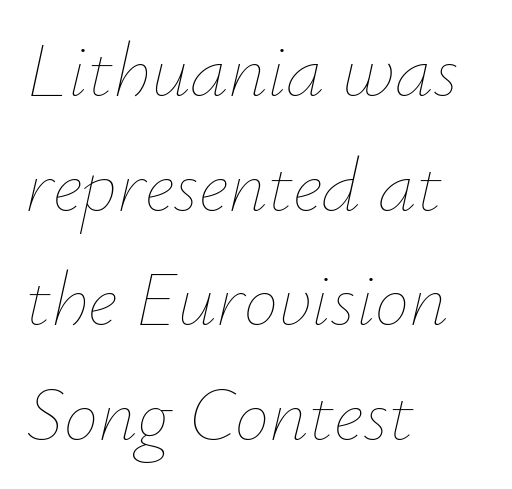
Q: Is the text bold? A: No.
Q: Is the text italic (slanted)? A: Yes, it leans right by about 12 degrees.
Q: Is the text underlined? A: No.
Q: How is the paragraph aligned? A: Left-aligned.
Q: Is the spacing between letters normal or unusually wide? A: Normal.
Q: Is the spacing between lines tight, normal or loose? A: Normal.
Q: Width (condensed, normal, or wide)? A: Normal.
Q: Stroke contrast? A: Low.
Q: x-height? A: Small.
Q: Monospaced? A: No.
